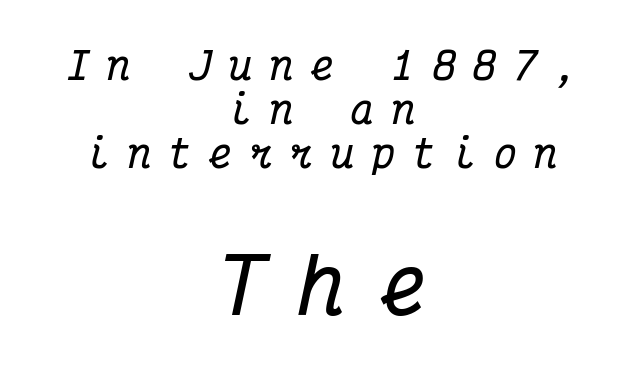
The image shows 76 px bold, condensed serif type, italic (leaning right), monospaced; set centered, line spacing 1.16x, unusually wide letter spacing (+0.47 em), not underlined; the second (bottom) block is 2.0x larger; medium stroke contrast and a medium x-height.
